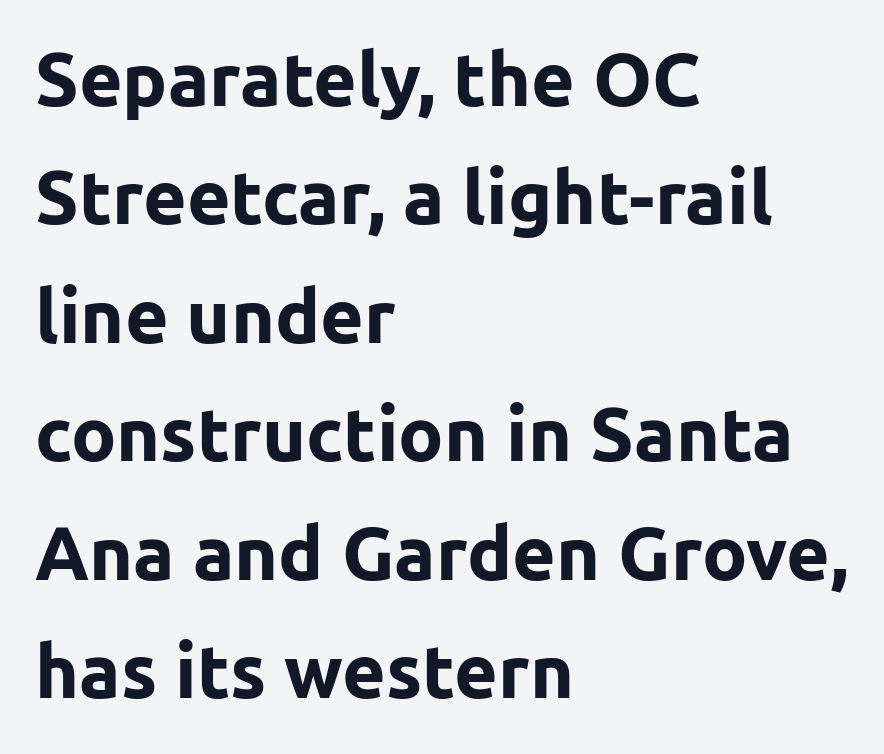
The image shows 75 px bold sans-serif type, upright; set left-aligned, normal line spacing (1.58x), normal letter spacing, not underlined; low stroke contrast and a medium x-height.
